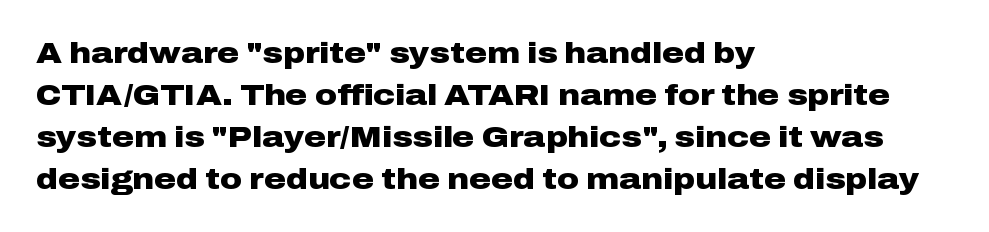
All the whitespace from short lines collects on the right. The line-height multiplier appears to be the usual default. Observe the ordinary spacing: letters are neighbours, not strangers. Each letter keeps its own natural width here, so spacing adapts to shape.
